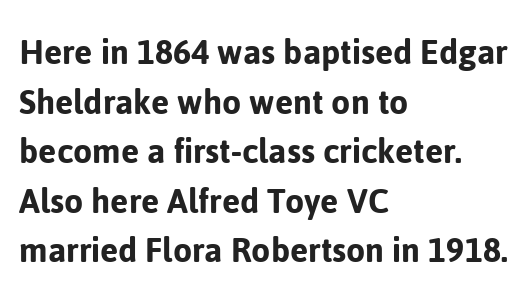
The image shows 39 px sans-serif type, upright; set left-aligned, normal line spacing (1.27x), normal letter spacing, not underlined; low stroke contrast and a medium x-height.
